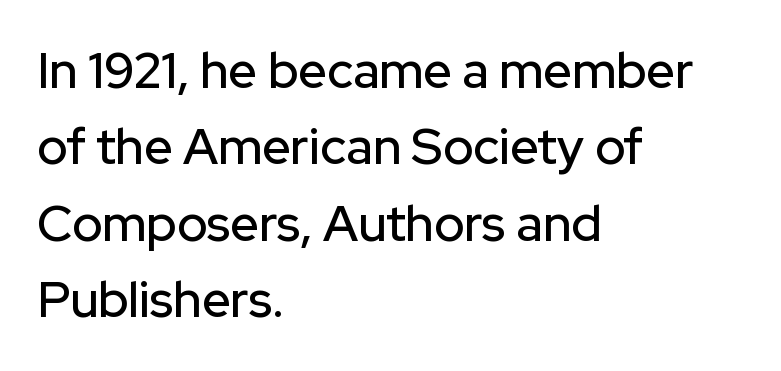
{"serif": "no", "italic": "no", "width": "normal", "stroke_contrast": "low", "x_height": "medium", "monospaced": "no", "underline": "no", "align": "left", "line_spacing": "normal", "line_spacing_ratio": 1.53, "letter_spacing": "normal", "letter_spacing_em": 0.0, "glyph_px": 50}
